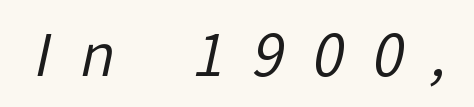
{"serif": "no", "bold": "no", "weight": "regular", "width": "normal", "stroke_contrast": "low", "x_height": "medium", "monospaced": "no", "underline": "no", "letter_spacing": "wide", "letter_spacing_em": 0.48, "glyph_px": 58}
